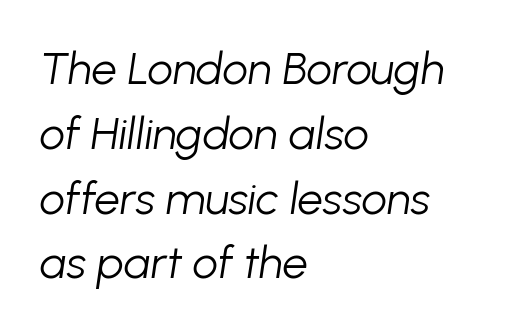
The image shows 45 px light type, italic (leaning right); set left-aligned, normal line spacing (1.44x), normal letter spacing, not underlined; low stroke contrast and a medium x-height.
